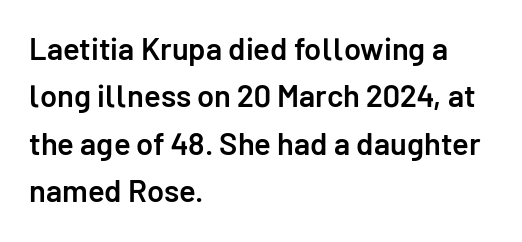
Ascenders rise straight up at ninety degrees. The strokes are fattened partway — semibold, not bold. Character widths vary here, with narrow letters taking less room than wide ones. No word sits above an underline.
